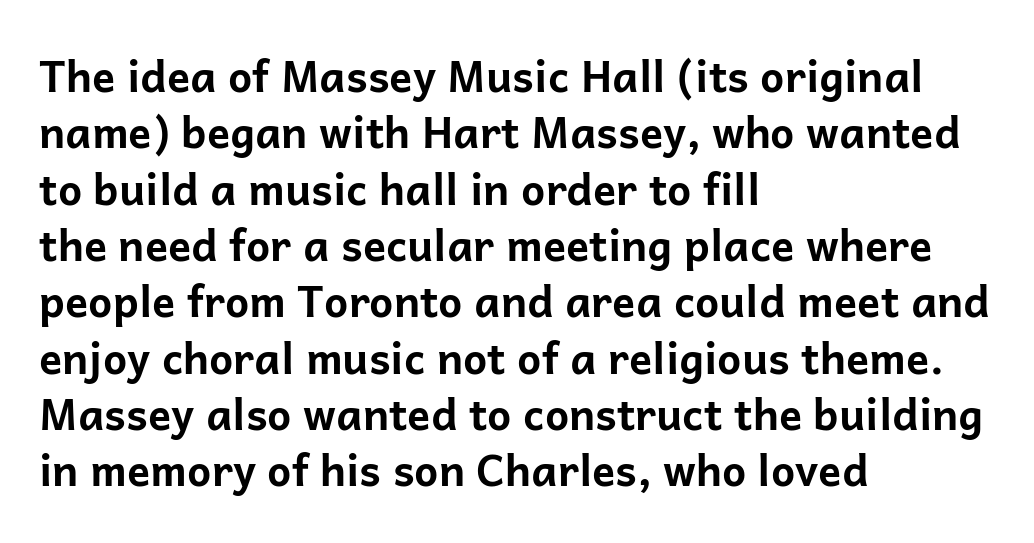
The font is running at its bold setting. A typesetter would label this face a sans. No italicization has been applied; the sample stays upright. Typeset ragged right — the left edge is the straight one. Spacing verdict: proportional, widths tailored to each character. Rule under the text: the space is simply empty.
